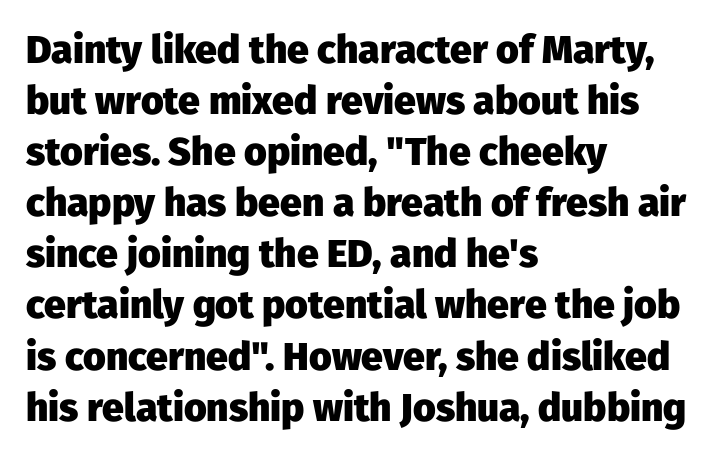
The image shows 39 px heavy sans-serif type, upright; set left-aligned, normal line spacing (1.31x), normal letter spacing, not underlined; low stroke contrast and a medium x-height.
